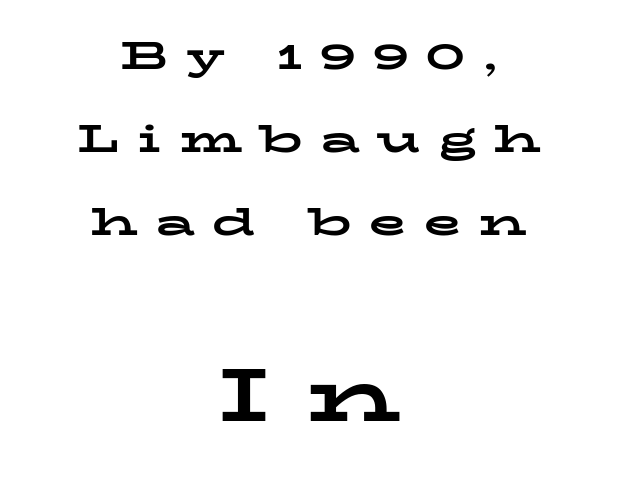
This is roman type, the default non-slanted kind. This rendering uses center alignment, leaving both contours irregular but symmetric. Small over large — that's the arrangement of the two blocks here. Little horizontal feet cap the strokes, marking this as serif type. Looks like regular typesetting: each glyph gets only the width it needs. The designer dialed line spacing up above the default.
